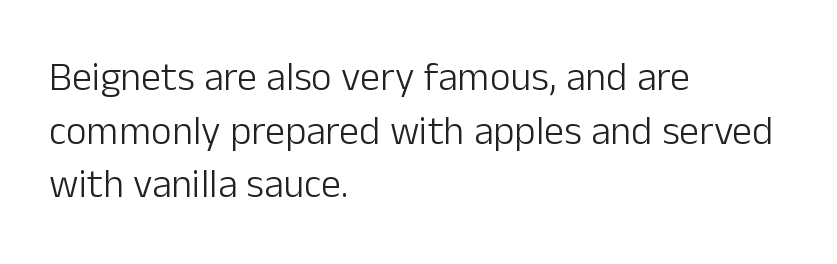
Each stroke keeps to a modest, everyday thickness or less. The rendering anchors every line to the left-hand side. Character widths vary here, with narrow letters taking less room than wide ones. Italic: no, the glyphs are upright roman.
